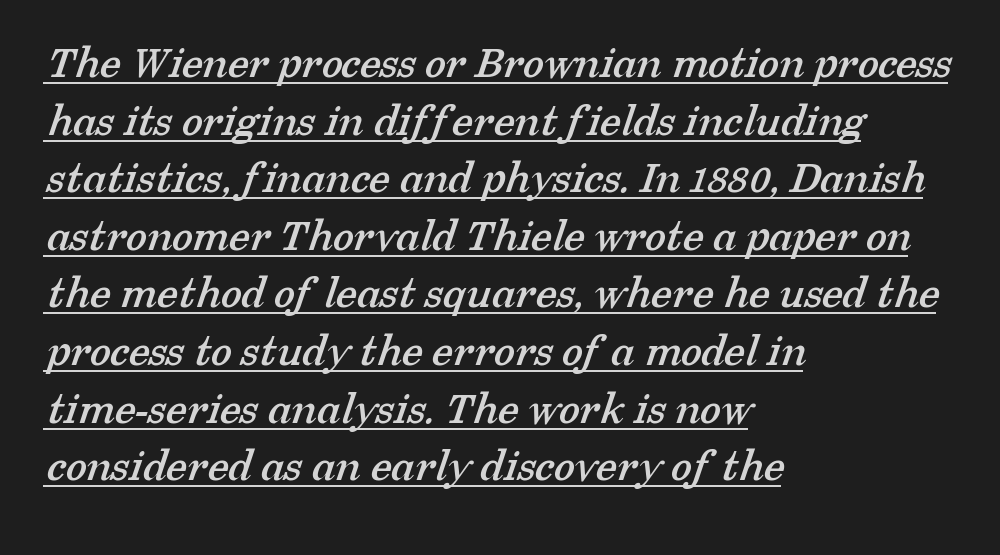
{"serif": "yes", "width": "normal", "stroke_contrast": "low", "x_height": "medium", "monospaced": "no", "underline": "yes", "align": "left", "line_spacing_ratio": 1.2, "letter_spacing": "normal", "letter_spacing_em": 0.0, "glyph_px": 48}
